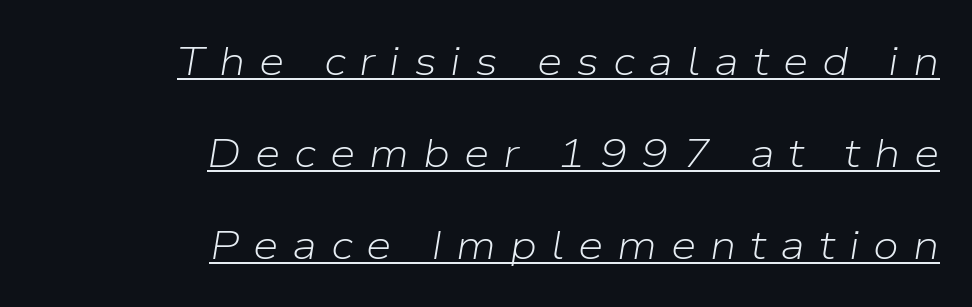
Q: Is the text bold? A: No.
Q: Is the text italic (slanted)? A: Yes, it leans right by about 9 degrees.
Q: Is the text underlined? A: Yes.
Q: How is the paragraph aligned? A: Right-aligned.
Q: Is the spacing between letters normal or unusually wide? A: Unusually wide.
Q: Is the spacing between lines tight, normal or loose? A: Loose.
Q: Width (condensed, normal, or wide)? A: Normal.
Q: Stroke contrast? A: Low.
Q: x-height? A: Medium.
Q: Monospaced? A: No.
